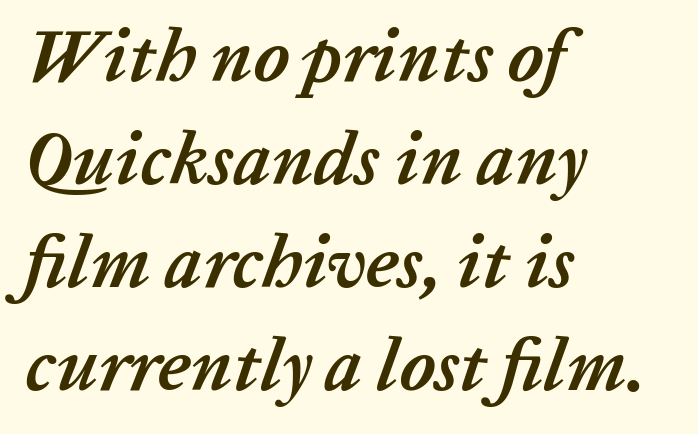
Q: Is the text bold? A: Yes.
Q: Is the text italic (slanted)? A: Yes, it leans right by about 20 degrees.
Q: Is the text underlined? A: No.
Q: How is the paragraph aligned? A: Left-aligned.
Q: Is the spacing between letters normal or unusually wide? A: Normal.
Q: Is the spacing between lines tight, normal or loose? A: Normal.
Q: Width (condensed, normal, or wide)? A: Normal.
Q: Stroke contrast? A: Low.
Q: x-height? A: Medium.
Q: Monospaced? A: No.
